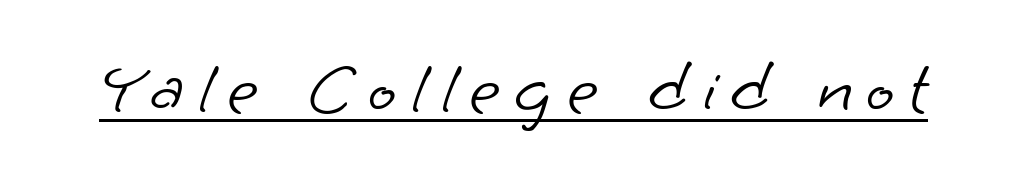
These lines are rendered in a variable-pitch font. Quick note: underline on. The text was rendered using a sans face with plain stroke endings. Is the type heavy? It reads as light-to-regular instead.
